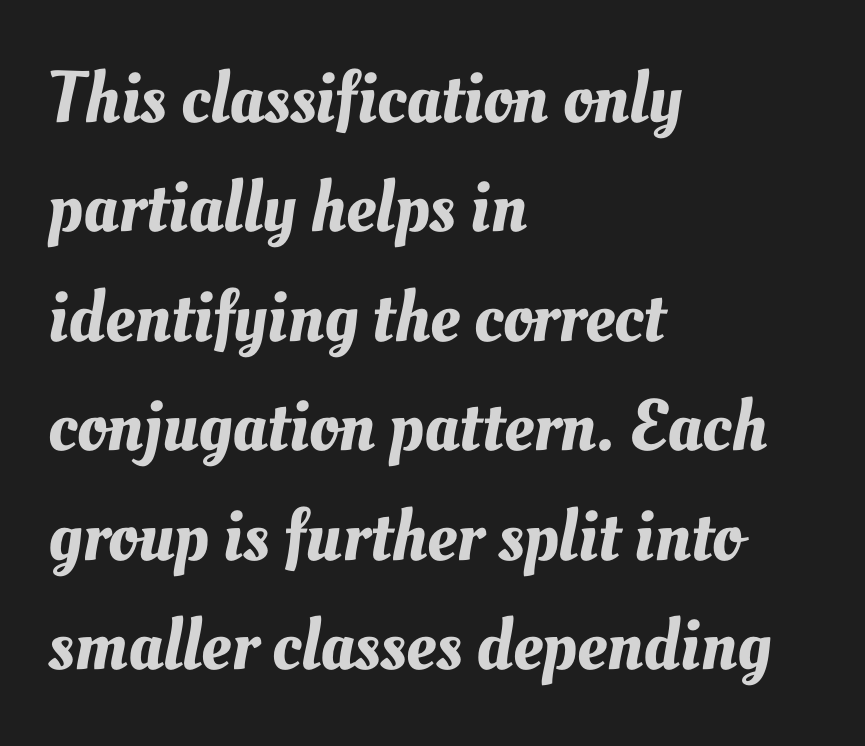
The image shows 73 px text type; set left-aligned, normal line spacing (1.5x), normal letter spacing, not underlined; medium stroke contrast and a small x-height.
